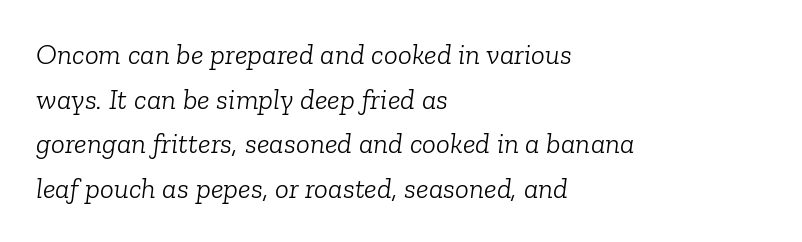
Q: Is the text bold? A: No.
Q: Is the text italic (slanted)? A: Yes, it leans right by about 6 degrees.
Q: Is the typeface a serif or a sans-serif typeface? A: Serif.
Q: Is the text underlined? A: No.
Q: How is the paragraph aligned? A: Left-aligned.
Q: Is the spacing between letters normal or unusually wide? A: Normal.
Q: Is the spacing between lines tight, normal or loose? A: Normal.
Q: Width (condensed, normal, or wide)? A: Normal.
Q: Stroke contrast? A: Low.
Q: x-height? A: Medium.
Q: Monospaced? A: No.
